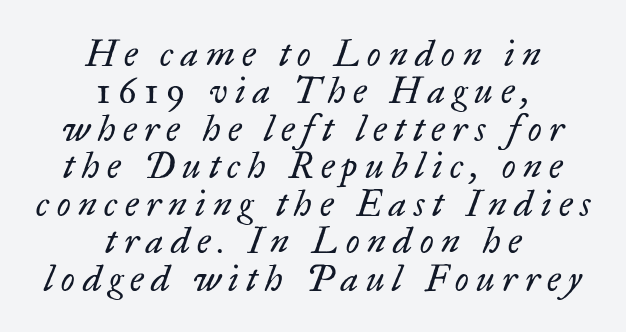
Q: Is the text bold? A: No.
Q: Is the text italic (slanted)? A: Yes, it leans right by about 17 degrees.
Q: Is the typeface a serif or a sans-serif typeface? A: Serif.
Q: Is the text underlined? A: No.
Q: How is the paragraph aligned? A: Centered.
Q: Is the spacing between letters normal or unusually wide? A: Unusually wide.
Q: Is the spacing between lines tight, normal or loose? A: Tight.
Q: Width (condensed, normal, or wide)? A: Normal.
Q: Stroke contrast? A: Low.
Q: x-height? A: Small.
Q: Monospaced? A: No.
